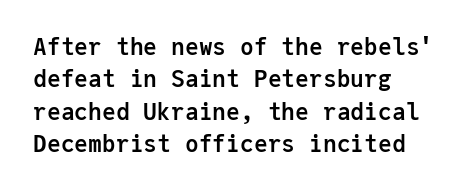
The image shows 23 px bold type, upright; set left-aligned, normal line spacing (1.41x), normal letter spacing, not underlined.
